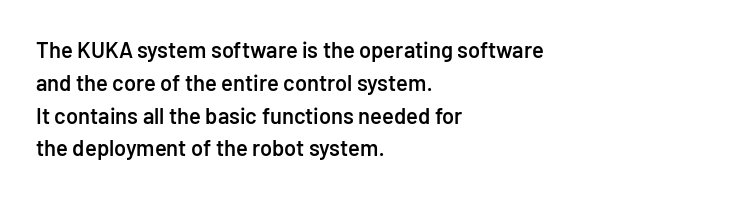
{"italic": "no", "bold": "semi", "underline": "no", "align": "left", "line_spacing": "normal", "line_spacing_ratio": 1.49, "letter_spacing": "normal", "letter_spacing_em": 0.0, "glyph_px": 22}
